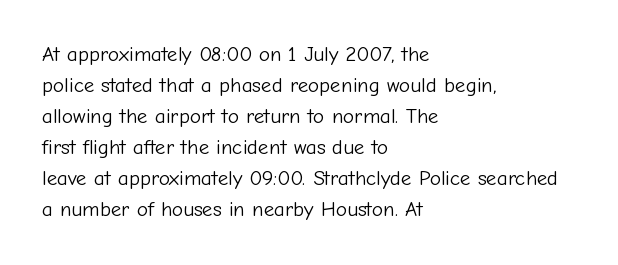
Q: Is the text bold? A: No.
Q: Is the text italic (slanted)? A: No, it is upright.
Q: Is the text underlined? A: No.
Q: How is the paragraph aligned? A: Left-aligned.
Q: Is the spacing between letters normal or unusually wide? A: Normal.
Q: Is the spacing between lines tight, normal or loose? A: Normal.
